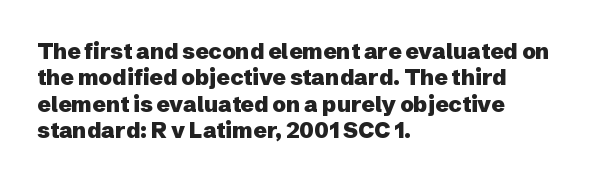
Stroke thickness is high; the sample reads as a true bold. Underline: absent. The horizontal fit of the characters is conventional and even. Do the letters lean? They stand straight. Horizontal alignment here is leftward, the default for most running prose.
